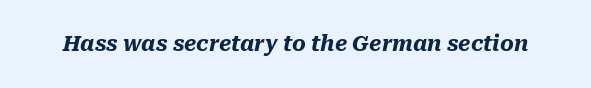
Letters rest on an invisible, unmarked baseline. Between one letter and the next there's only the usual sliver of space. Typographic density is high because the face is bold. When letters slant like this, we call the style italic.
